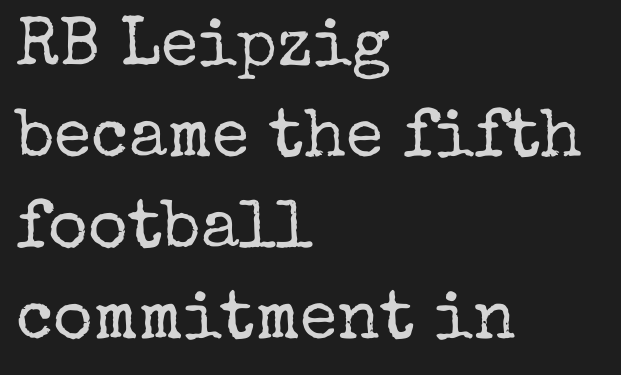
{"serif": "yes", "italic": "no", "bold": "no", "weight": "regular", "width": "normal", "stroke_contrast": "low", "x_height": "medium", "monospaced": "no", "underline": "no", "align": "left", "line_spacing": "normal", "line_spacing_ratio": 1.34, "letter_spacing": "normal", "letter_spacing_em": 0.0, "glyph_px": 68}
